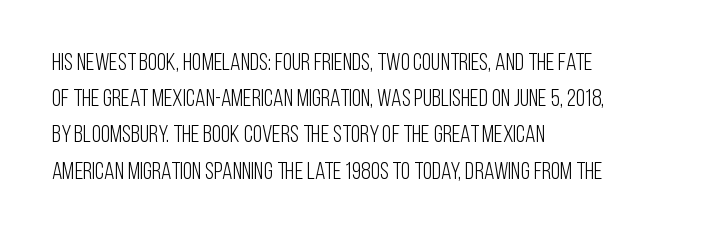
The image shows 24 px text type, upright; set left-aligned, normal line spacing (1.51x), normal letter spacing, not underlined.
